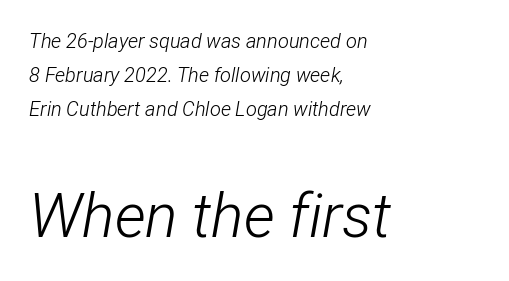
Q: Is the text bold? A: No.
Q: Is the text italic (slanted)? A: Yes, it leans right by about 12 degrees.
Q: Is the text underlined? A: No.
Q: How is the paragraph aligned? A: Left-aligned.
Q: Is the spacing between letters normal or unusually wide? A: Normal.
Q: Is the spacing between lines tight, normal or loose? A: Normal.
Q: Which block of text is set in a larger size, the first (top) or the second (bottom)? A: The second (bottom) one.
Q: Width (condensed, normal, or wide)? A: Condensed.
Q: Stroke contrast? A: Low.
Q: x-height? A: Medium.
Q: Monospaced? A: No.
